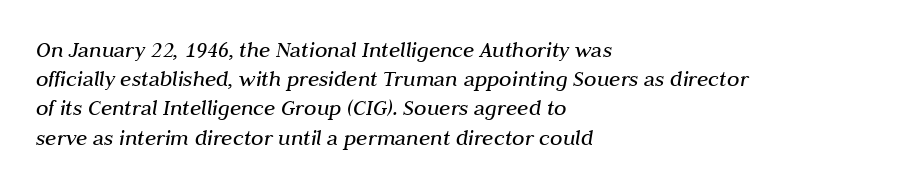
The image shows 23 px text type, italic (leaning right); set left-aligned, normal line spacing (1.27x), normal letter spacing, not underlined.
